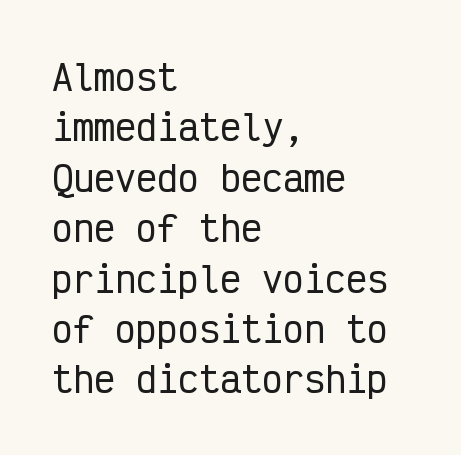
{"serif": "no", "italic": "no", "width": "condensed", "stroke_contrast": "low", "x_height": "medium", "monospaced": "yes", "underline": "no", "align": "left", "line_spacing": "normal", "line_spacing_ratio": 1.44, "letter_spacing": "normal", "letter_spacing_em": 0.0, "glyph_px": 35}
